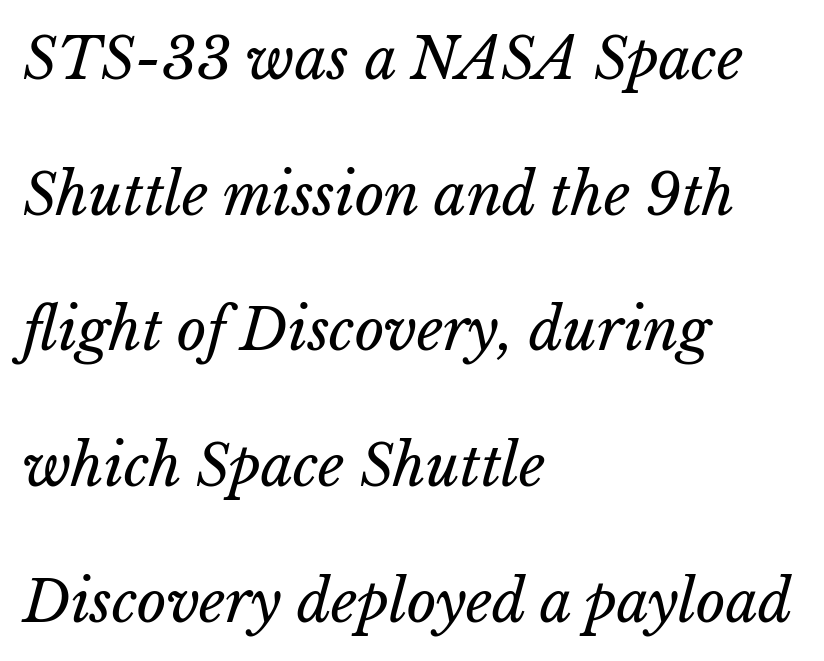
You could not count columns in this text — the font is proportionally spaced. A light-to-regular cut is what we see here. Check the space under the baseline: it is left empty. The vertical gap from one line to the next is large.
